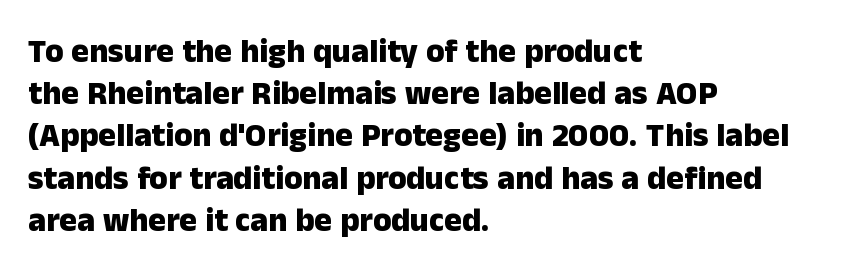
The image shows 33 px heavy sans-serif type, upright; set left-aligned, normal line spacing (1.28x), normal letter spacing, not underlined; low stroke contrast and a medium x-height.
